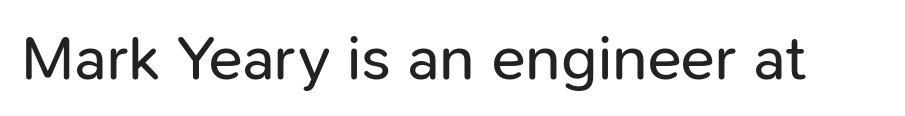
Q: Is the text bold? A: No.
Q: Is the text italic (slanted)? A: No, it is upright.
Q: Is the typeface a serif or a sans-serif typeface? A: Sans-serif.
Q: Is the text underlined? A: No.
Q: Is the spacing between letters normal or unusually wide? A: Normal.
Q: Width (condensed, normal, or wide)? A: Normal.
Q: Stroke contrast? A: Low.
Q: x-height? A: Medium.
Q: Monospaced? A: No.
